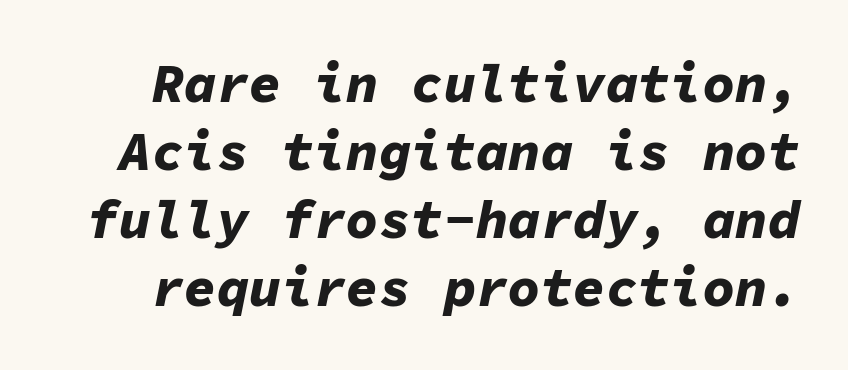
{"italic": "yes", "lean": "right", "slant_degrees": 11, "bold": "yes", "weight": "bold", "width": "normal", "stroke_contrast": "low", "x_height": "medium", "monospaced": "yes", "underline": "no", "line_spacing": "normal", "line_spacing_ratio": 1.26, "letter_spacing": "normal", "letter_spacing_em": 0.0, "glyph_px": 54}
